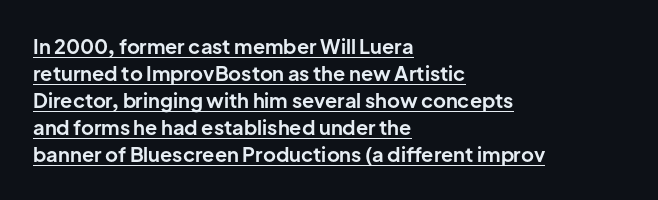
{"italic": "no", "bold": "yes", "underline": "yes", "align": "left", "line_spacing": "normal", "line_spacing_ratio": 1.35, "letter_spacing": "normal", "letter_spacing_em": 0.0, "glyph_px": 20}
